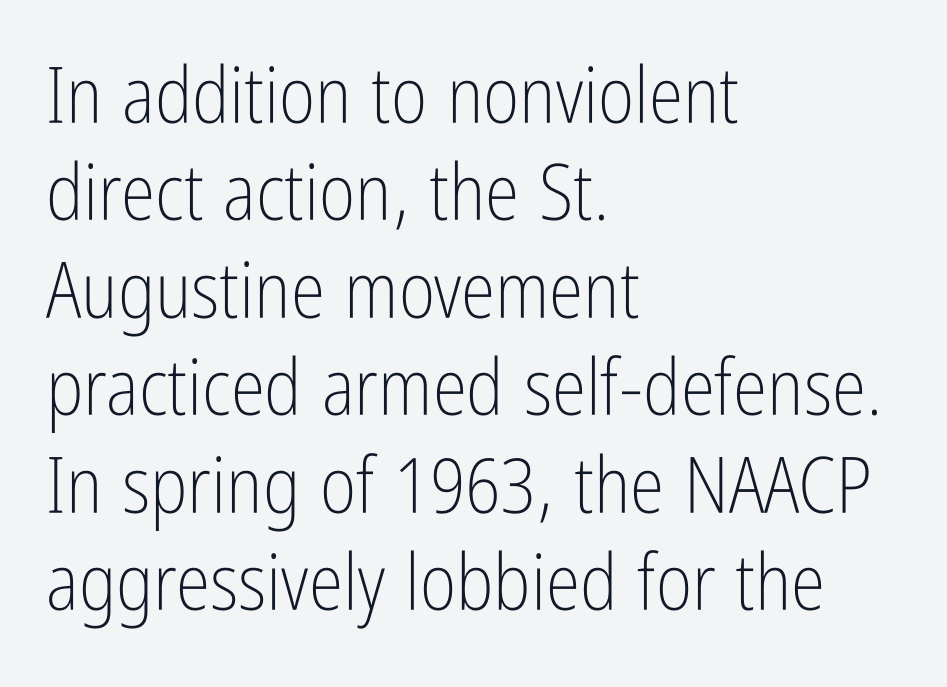
{"serif": "no", "italic": "no", "bold": "no", "weight": "light", "width": "condensed", "stroke_contrast": "low", "x_height": "medium", "monospaced": "no", "underline": "no", "align": "left", "line_spacing": "normal", "line_spacing_ratio": 1.25, "letter_spacing": "normal", "letter_spacing_em": 0.0, "glyph_px": 78}
